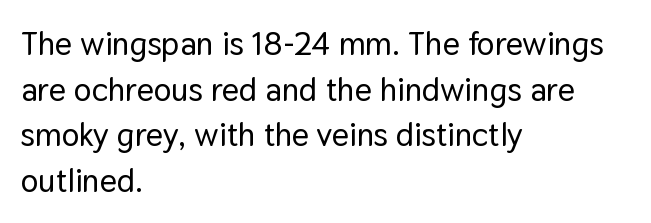
The designer went with a sans here, leaving each stem footless. The setting favours the left margin, as ordinary paragraphs usually do. Regular leading. You could not count columns in this text — the font is proportionally spaced.
